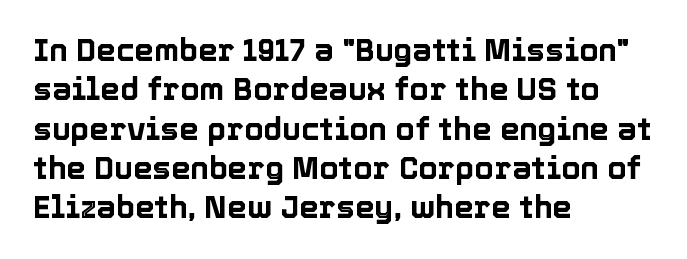
The zone under the glyphs is completely vacant. Line spacing here is normal. Standard letterfit; no display-style spreading of the glyphs. The lettering holds an erect, upright posture throughout. You could not count columns in this text — the font is proportionally spaced. The rag falls on the right side of this text block.
